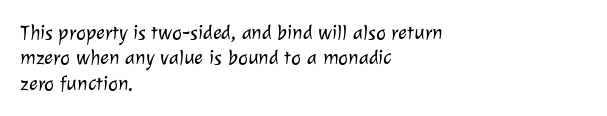
Stem width sits at or under what a default text font uses. Underline: absent. Does extra space separate the letters? No, they use regular spacing. Left-aligned paragraph, ragged on the right.
